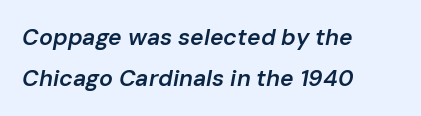
The image shows 23 px text type, italic (leaning right); set left-aligned, line spacing 1.77x, normal letter spacing, not underlined.
